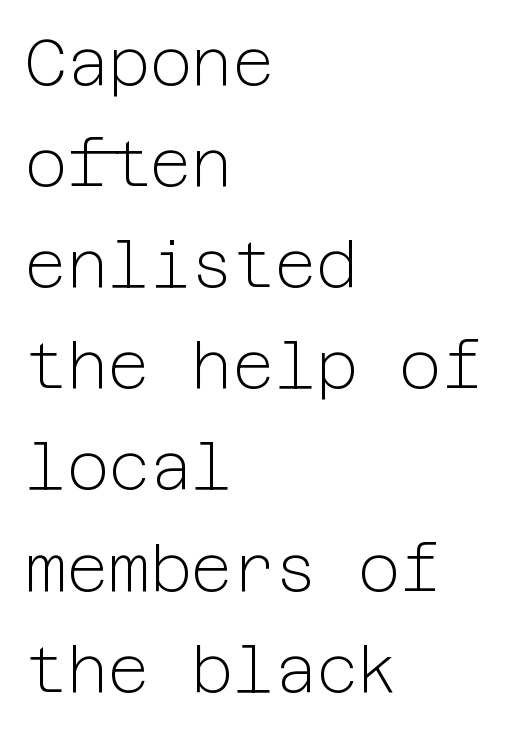
Each letter's strokes conclude bluntly, with no projecting serifs. The letters look calm and open, with moderate or lighter stems. Notice how the stems are strictly vertical — no italics here. You could call the tracking neutral — neither tight nor loose. Nobody drew a line under any word here. Is there much room between lines? A standard amount, neither cramped nor airy.
